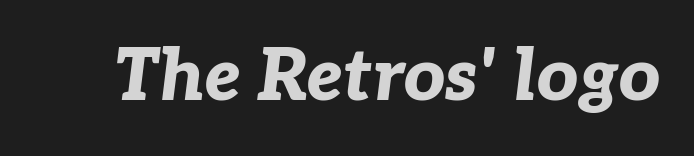
{"italic": "yes", "lean": "right", "slant_degrees": 7, "bold": "yes", "weight": "bold", "width": "normal", "stroke_contrast": "low", "x_height": "medium", "monospaced": "no", "underline": "no", "letter_spacing": "normal", "letter_spacing_em": 0.0, "glyph_px": 72}
